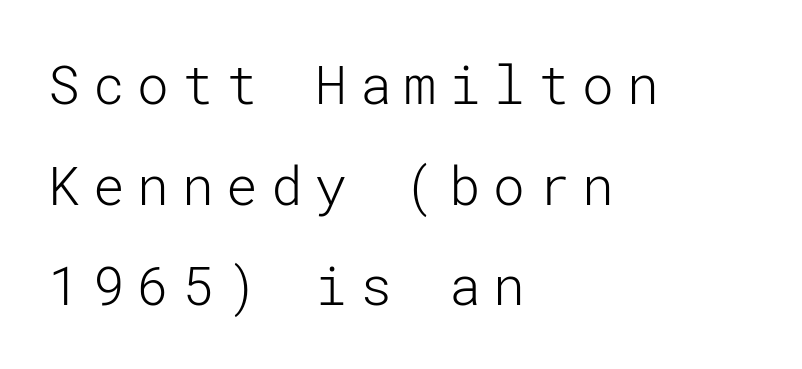
{"serif": "no", "italic": "no", "bold": "no", "weight": "light", "width": "normal", "stroke_contrast": "low", "x_height": "medium", "underline": "no", "align": "left", "line_spacing": "loose", "line_spacing_ratio": 1.9, "letter_spacing": "wide", "letter_spacing_em": 0.24, "glyph_px": 53}
